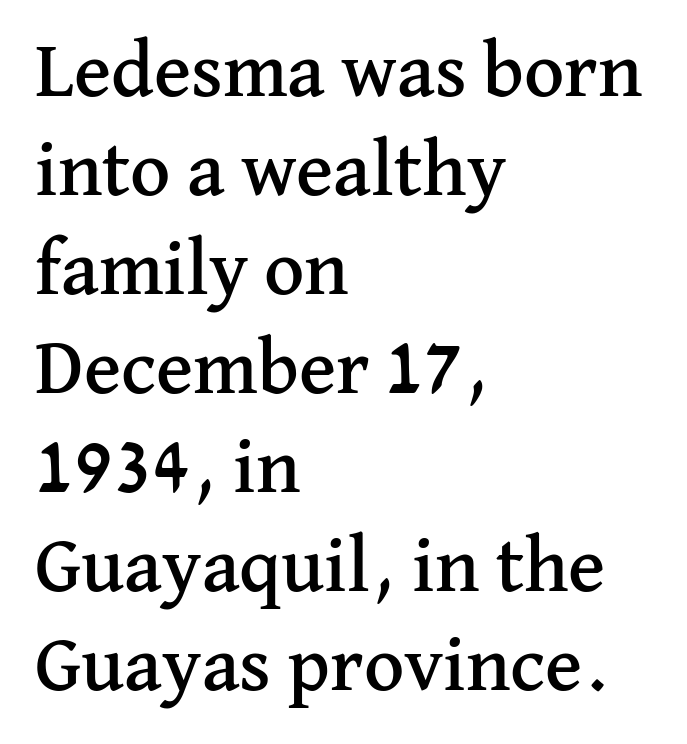
Line starts are locked; line ends wander. Proportional: the letters do not fall into vertical columns. Each letter's strokes conclude with small projecting serifs. The rendering uses a moderate line-height, typical for paragraphs. Does extra space separate the letters? No, they use regular spacing. Clear beneath every line of the passage.
